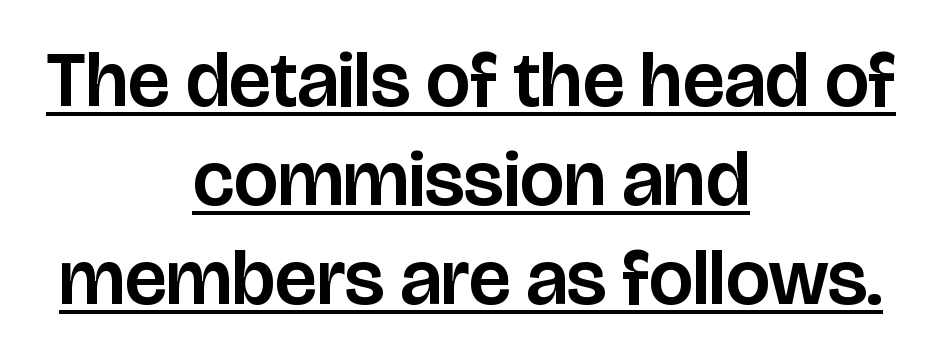
Q: Is the text italic (slanted)? A: No, it is upright.
Q: Is the typeface a serif or a sans-serif typeface? A: Sans-serif.
Q: Is the text underlined? A: Yes.
Q: How is the paragraph aligned? A: Centered.
Q: Is the spacing between letters normal or unusually wide? A: Normal.
Q: Is the spacing between lines tight, normal or loose? A: Normal.
Q: Width (condensed, normal, or wide)? A: Normal.
Q: Stroke contrast? A: Low.
Q: x-height? A: Large.
Q: Monospaced? A: No.
